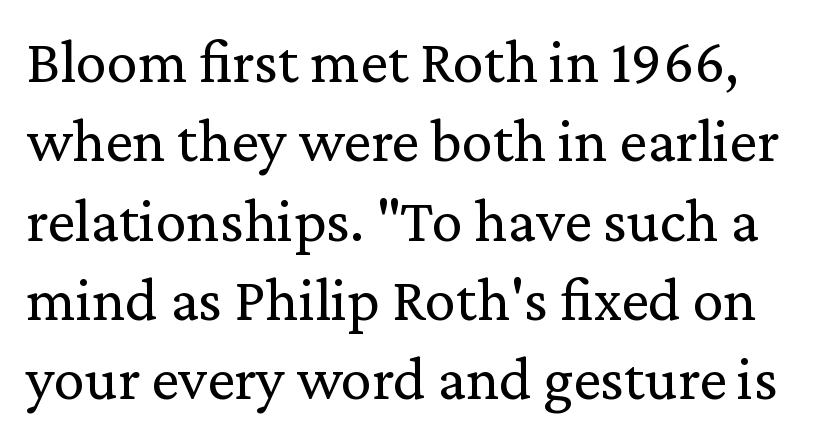
{"serif": "yes", "italic": "no", "bold": "no", "weight": "regular", "width": "normal", "stroke_contrast": "low", "x_height": "medium", "monospaced": "no", "underline": "no", "line_spacing": "normal", "line_spacing_ratio": 1.28, "letter_spacing": "normal", "letter_spacing_em": 0.0, "glyph_px": 62}
